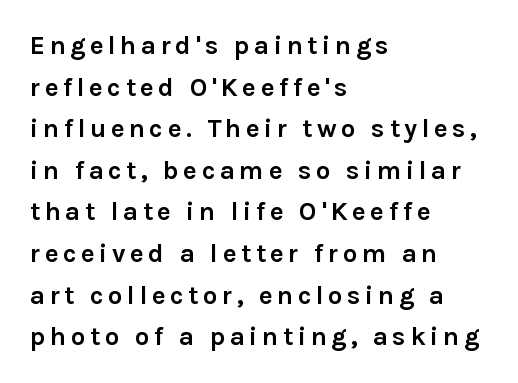
{"italic": "no", "bold": "yes", "underline": "no", "align": "left", "line_spacing": "normal", "line_spacing_ratio": 1.6, "glyph_px": 26}
